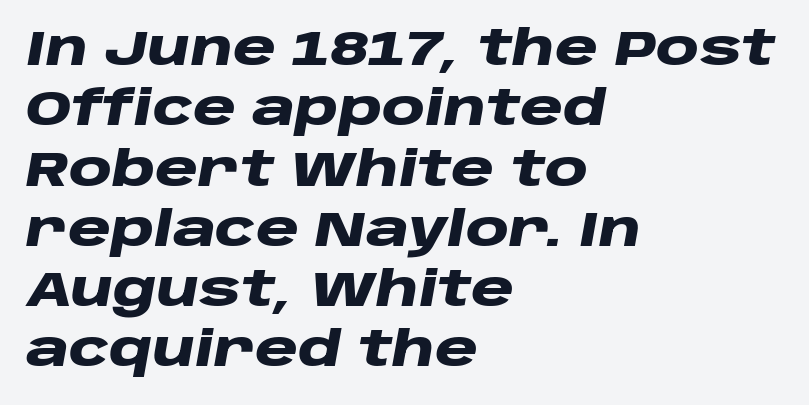
Q: Is the text bold? A: Yes.
Q: Is the text italic (slanted)? A: Yes, it leans right by about 10 degrees.
Q: Is the text underlined? A: No.
Q: How is the paragraph aligned? A: Left-aligned.
Q: Is the spacing between letters normal or unusually wide? A: Normal.
Q: Width (condensed, normal, or wide)? A: Wide.
Q: Stroke contrast? A: Low.
Q: x-height? A: Large.
Q: Monospaced? A: No.
